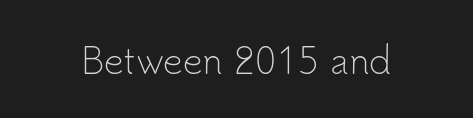
{"serif": "no", "italic": "no", "bold": "no", "weight": "light", "width": "normal", "stroke_contrast": "low", "x_height": "small", "monospaced": "no", "underline": "no", "letter_spacing": "normal", "letter_spacing_em": 0.0, "glyph_px": 35}
